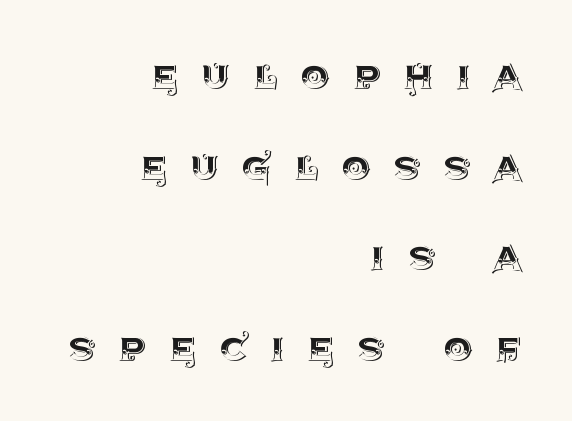
{"italic": "no", "width": "normal", "x_height": "large", "monospaced": "no", "underline": "no", "align": "right", "line_spacing": "loose", "line_spacing_ratio": 1.97, "letter_spacing": "wide", "letter_spacing_em": 0.5, "glyph_px": 46}
